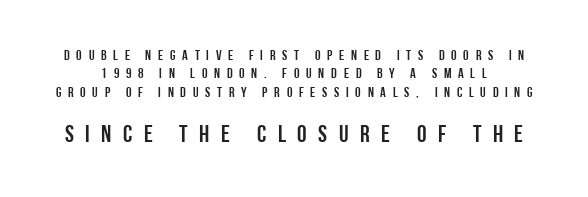
The second block has been scaled up relative to the first. Bare-footed words on every line. Every stem runs plumb, perpendicular to the baseline. The letters are spread apart with noticeably loose tracking. Quick note: interline space is typical.
